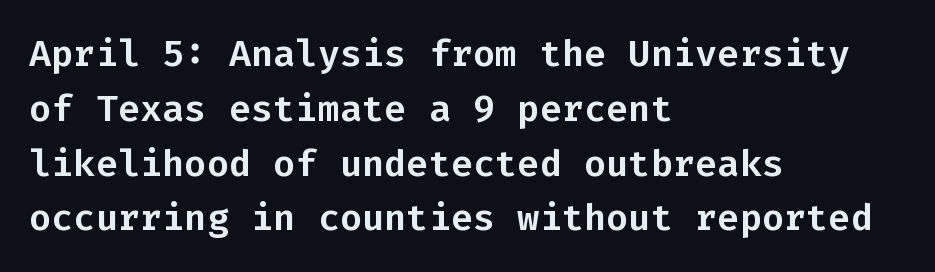
Q: Is the text italic (slanted)? A: No, it is upright.
Q: Is the typeface a serif or a sans-serif typeface? A: Sans-serif.
Q: Is the text underlined? A: No.
Q: How is the paragraph aligned? A: Left-aligned.
Q: Is the spacing between letters normal or unusually wide? A: Normal.
Q: Is the spacing between lines tight, normal or loose? A: Normal.
Q: Width (condensed, normal, or wide)? A: Normal.
Q: Stroke contrast? A: Low.
Q: x-height? A: Medium.
Q: Monospaced? A: Yes.
